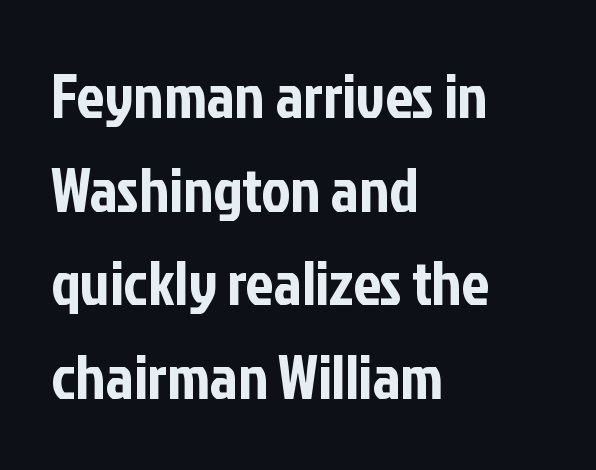
Q: Is the text italic (slanted)? A: No, it is upright.
Q: Is the typeface a serif or a sans-serif typeface? A: Sans-serif.
Q: Is the text underlined? A: No.
Q: How is the paragraph aligned? A: Left-aligned.
Q: Is the spacing between letters normal or unusually wide? A: Normal.
Q: Is the spacing between lines tight, normal or loose? A: Normal.
Q: Width (condensed, normal, or wide)? A: Condensed.
Q: Stroke contrast? A: Low.
Q: x-height? A: Medium.
Q: Monospaced? A: No.
